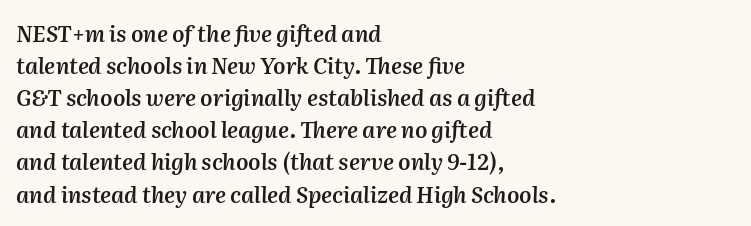
Q: Is the text bold? A: Semi-bold.
Q: Is the text italic (slanted)? A: Yes, it leans right by about 2 degrees.
Q: Is the text underlined? A: No.
Q: How is the paragraph aligned? A: Left-aligned.
Q: Is the spacing between letters normal or unusually wide? A: Normal.
Q: Is the spacing between lines tight, normal or loose? A: Normal.
